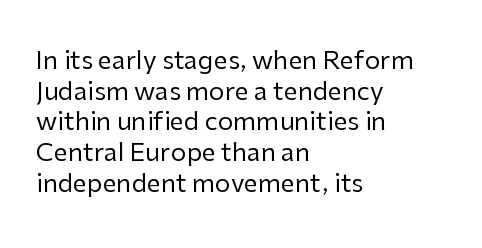
The letters look calm and open, with moderate or lighter stems. Descenders are the only things crossing below the line. Left-aligned paragraph, ragged on the right. Short note: letters normally spaced.
